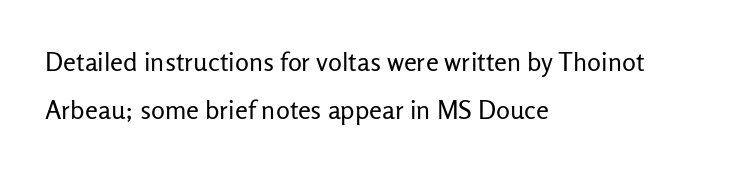
Stem width sits at or under what a default text font uses. This sample is left-justified, so line endings fall wherever the words run out. Default kerning and tracking; the words read as compact shapes. In terms of posture, this sample is upright. The foot of each line stays bare and open.
